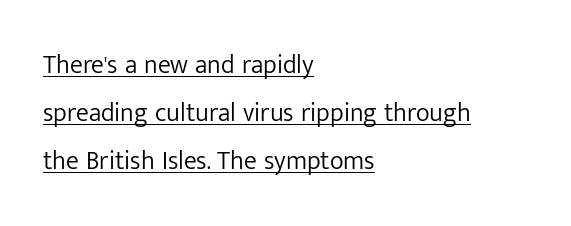
Q: Is the text bold? A: No.
Q: Is the text italic (slanted)? A: No, it is upright.
Q: Is the text underlined? A: Yes.
Q: How is the paragraph aligned? A: Left-aligned.
Q: Is the spacing between letters normal or unusually wide? A: Normal.
